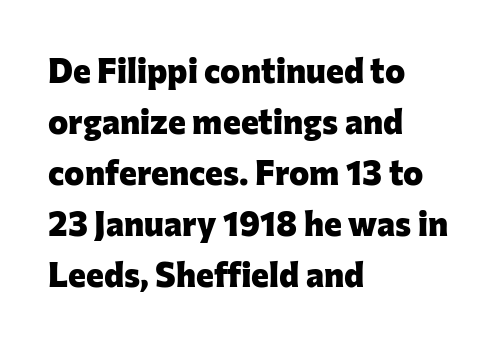
{"serif": "no", "italic": "no", "bold": "yes", "weight": "heavy", "width": "normal", "stroke_contrast": "low", "x_height": "medium", "monospaced": "no", "underline": "no", "align": "left", "line_spacing": "normal", "line_spacing_ratio": 1.5, "letter_spacing": "normal", "letter_spacing_em": 0.0, "glyph_px": 34}
